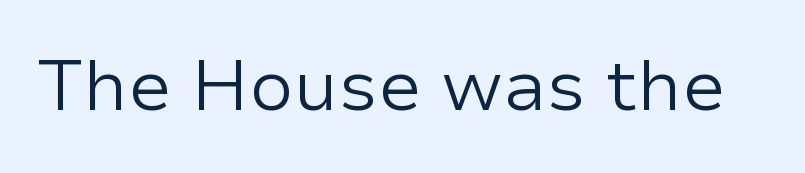
Q: Is the text bold? A: No.
Q: Is the text italic (slanted)? A: No, it is upright.
Q: Is the typeface a serif or a sans-serif typeface? A: Sans-serif.
Q: Is the text underlined? A: No.
Q: Is the spacing between letters normal or unusually wide? A: Normal.
Q: Width (condensed, normal, or wide)? A: Normal.
Q: Stroke contrast? A: Low.
Q: x-height? A: Medium.
Q: Monospaced? A: No.
